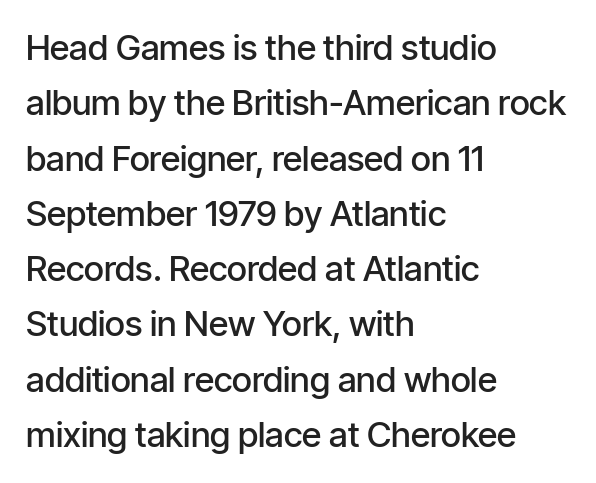
The image shows 35 px semibold, condensed sans-serif type, upright; set left-aligned, normal line spacing (1.58x), normal letter spacing, not underlined; low stroke contrast and a medium x-height.
